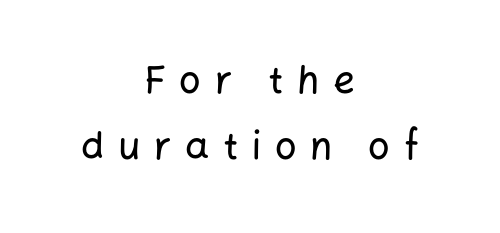
{"serif": "no", "italic": "no", "width": "normal", "stroke_contrast": "low", "x_height": "medium", "monospaced": "no", "underline": "no", "align": "center", "line_spacing_ratio": 1.75, "letter_spacing": "wide", "letter_spacing_em": 0.36, "glyph_px": 38}
